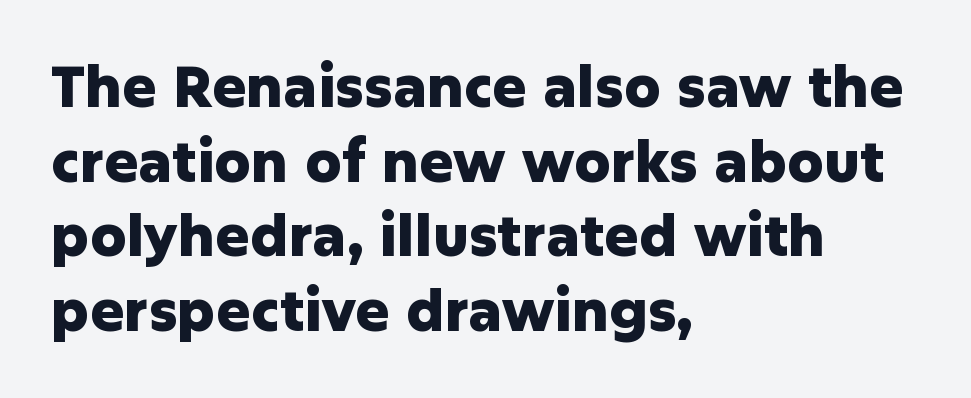
{"serif": "no", "italic": "no", "bold": "yes", "weight": "heavy", "width": "normal", "stroke_contrast": "low", "x_height": "medium", "monospaced": "no", "underline": "no", "align": "left", "line_spacing": "normal", "line_spacing_ratio": 1.31, "letter_spacing": "normal", "letter_spacing_em": 0.0, "glyph_px": 57}
